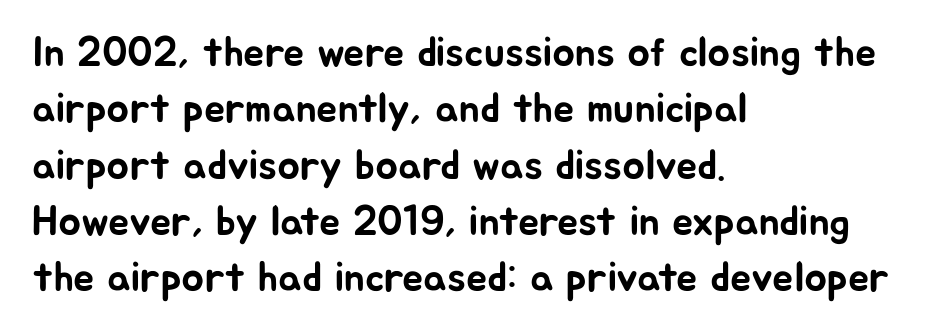
{"serif": "no", "italic": "no", "width": "normal", "stroke_contrast": "low", "x_height": "medium", "monospaced": "no", "underline": "no", "align": "left", "line_spacing": "normal", "line_spacing_ratio": 1.34, "letter_spacing": "normal", "letter_spacing_em": 0.0, "glyph_px": 42}
